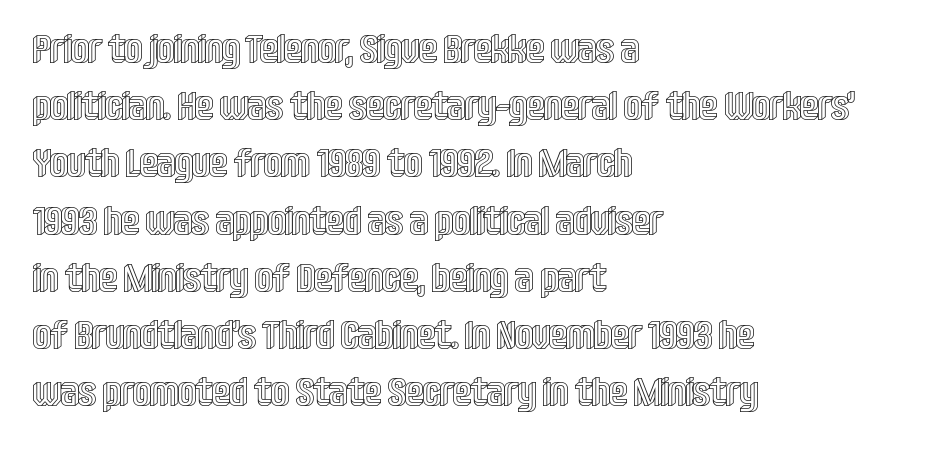
Check the space under the baseline: it is left empty. Honestly, the row spacing looks completely unremarkable. This sample has the flowing, uneven cadence of proportional lettering. All the whitespace from short lines collects on the right.
